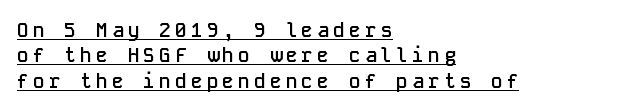
I'd describe the lettering as semibold — firm but not a full bold. Leading: standard. Caption: multi-line text, flush left, ragged right. Posture: upright roman.
